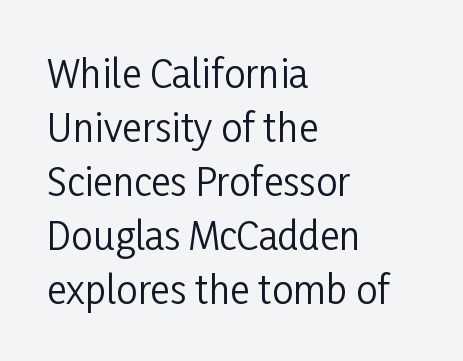
{"serif": "no", "italic": "no", "bold": "no", "weight": "regular", "width": "condensed", "stroke_contrast": "low", "x_height": "medium", "monospaced": "no", "underline": "no", "align": "left", "line_spacing": "normal", "line_spacing_ratio": 1.42, "letter_spacing": "normal", "letter_spacing_em": 0.0, "glyph_px": 38}
